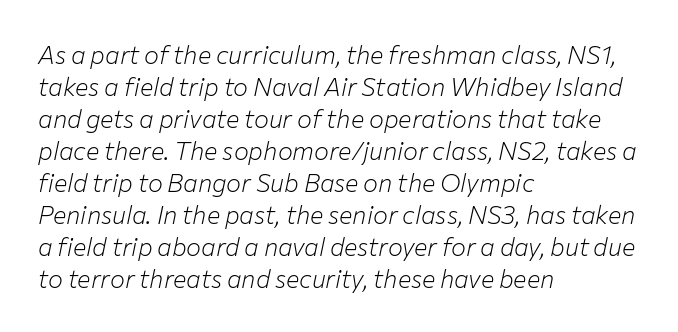
{"italic": "yes", "lean": "right", "slant_degrees": 12, "bold": "no", "underline": "no", "align": "left", "line_spacing": "normal", "line_spacing_ratio": 1.28, "letter_spacing": "normal", "letter_spacing_em": 0.0, "glyph_px": 25}
